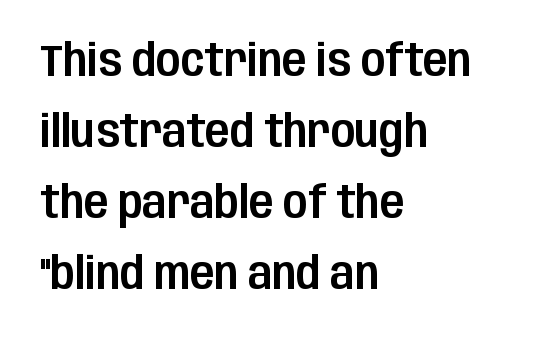
Q: Is the text italic (slanted)? A: No, it is upright.
Q: Is the typeface a serif or a sans-serif typeface? A: Sans-serif.
Q: Is the text underlined? A: No.
Q: How is the paragraph aligned? A: Left-aligned.
Q: Is the spacing between letters normal or unusually wide? A: Normal.
Q: Is the spacing between lines tight, normal or loose? A: Normal.
Q: Width (condensed, normal, or wide)? A: Condensed.
Q: Stroke contrast? A: Low.
Q: x-height? A: Large.
Q: Monospaced? A: No.
